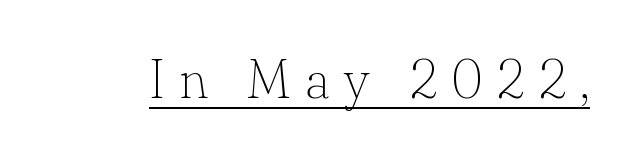
{"serif": "yes", "italic": "no", "bold": "no", "weight": "thin", "width": "normal", "stroke_contrast": "low", "x_height": "small", "monospaced": "no", "underline": "yes", "letter_spacing": "wide", "letter_spacing_em": 0.25, "glyph_px": 55}
